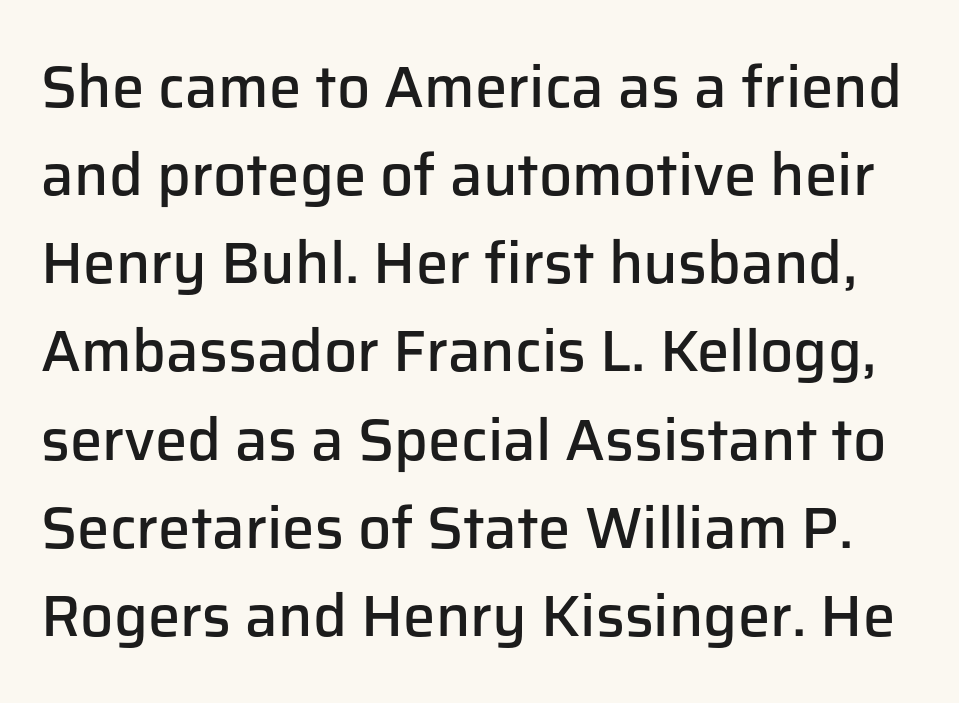
The image shows 58 px semibold sans-serif type, upright; set normal line spacing (1.52x), normal letter spacing, not underlined; low stroke contrast and a medium x-height.
